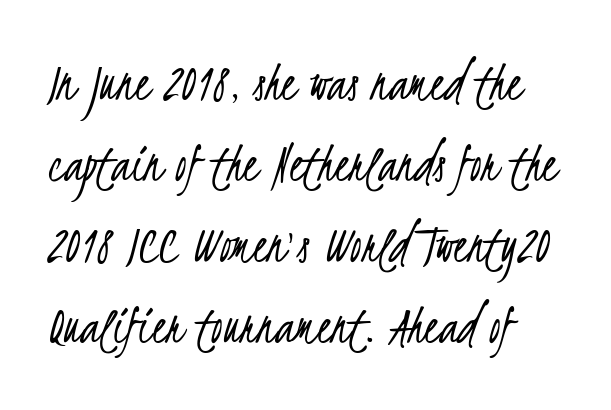
The image shows 57 px light, condensed sans-serif type; set normal line spacing (1.42x), normal letter spacing, not underlined; low stroke contrast and a small x-height.
